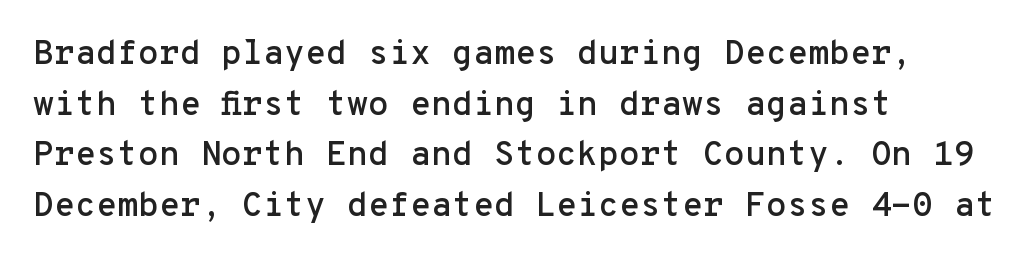
{"serif": "no", "italic": "no", "width": "normal", "stroke_contrast": "low", "x_height": "medium", "monospaced": "yes", "underline": "no", "align": "left", "line_spacing": "normal", "line_spacing_ratio": 1.49, "letter_spacing": "normal", "letter_spacing_em": 0.0, "glyph_px": 34}
